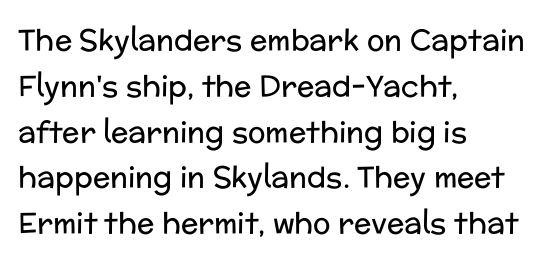
{"serif": "no", "italic": "no", "bold": "no", "weight": "regular", "width": "normal", "stroke_contrast": "low", "x_height": "medium", "monospaced": "no", "underline": "no", "align": "left", "line_spacing": "normal", "line_spacing_ratio": 1.58, "letter_spacing": "normal", "letter_spacing_em": 0.0, "glyph_px": 29}
